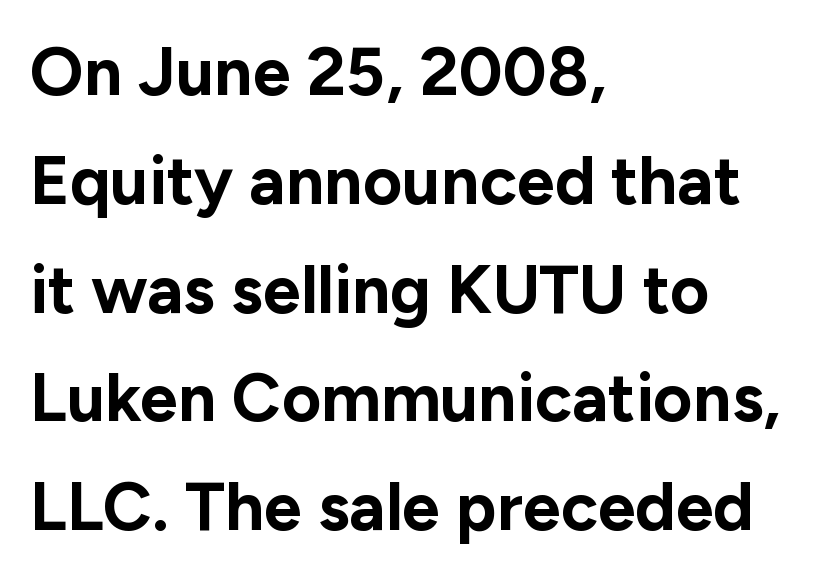
Q: Is the text bold? A: Yes.
Q: Is the text italic (slanted)? A: No, it is upright.
Q: Is the typeface a serif or a sans-serif typeface? A: Sans-serif.
Q: Is the text underlined? A: No.
Q: How is the paragraph aligned? A: Left-aligned.
Q: Is the spacing between letters normal or unusually wide? A: Normal.
Q: Is the spacing between lines tight, normal or loose? A: Normal.
Q: Width (condensed, normal, or wide)? A: Normal.
Q: Stroke contrast? A: Low.
Q: x-height? A: Medium.
Q: Monospaced? A: No.
